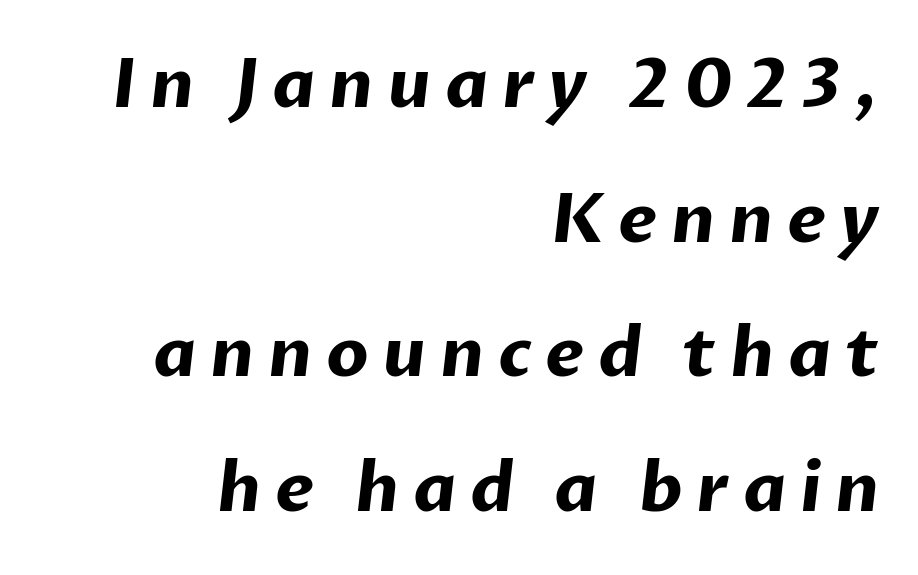
Q: Is the text bold? A: Yes.
Q: Is the typeface a serif or a sans-serif typeface? A: Sans-serif.
Q: Is the text underlined? A: No.
Q: How is the paragraph aligned? A: Right-aligned.
Q: Is the spacing between letters normal or unusually wide? A: Unusually wide.
Q: Is the spacing between lines tight, normal or loose? A: Loose.
Q: Width (condensed, normal, or wide)? A: Normal.
Q: Stroke contrast? A: Low.
Q: x-height? A: Medium.
Q: Monospaced? A: No.
